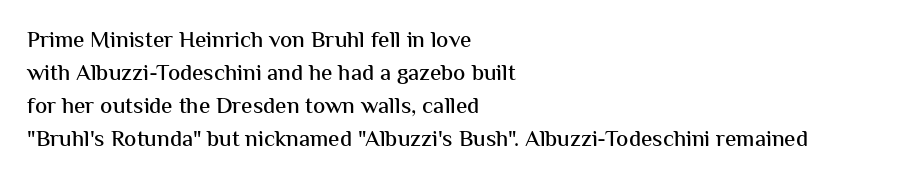
The image shows 23 px text type, upright; set left-aligned, normal line spacing (1.43x), normal letter spacing, not underlined.
